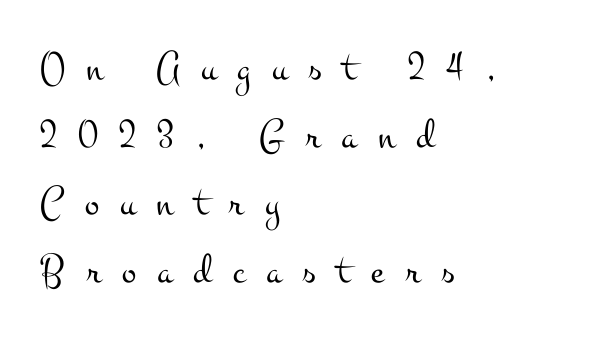
The image shows 43 px light, wide type; set left-aligned, normal line spacing (1.57x), unusually wide letter spacing (+0.49 em), not underlined; medium stroke contrast and a small x-height.
